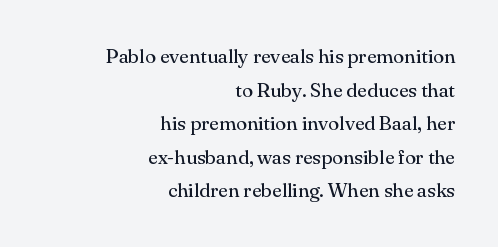
Q: Is the text bold? A: No.
Q: Is the text italic (slanted)? A: No, it is upright.
Q: Is the text underlined? A: No.
Q: How is the paragraph aligned? A: Right-aligned.
Q: Is the spacing between letters normal or unusually wide? A: Normal.
Q: Is the spacing between lines tight, normal or loose? A: Normal.
